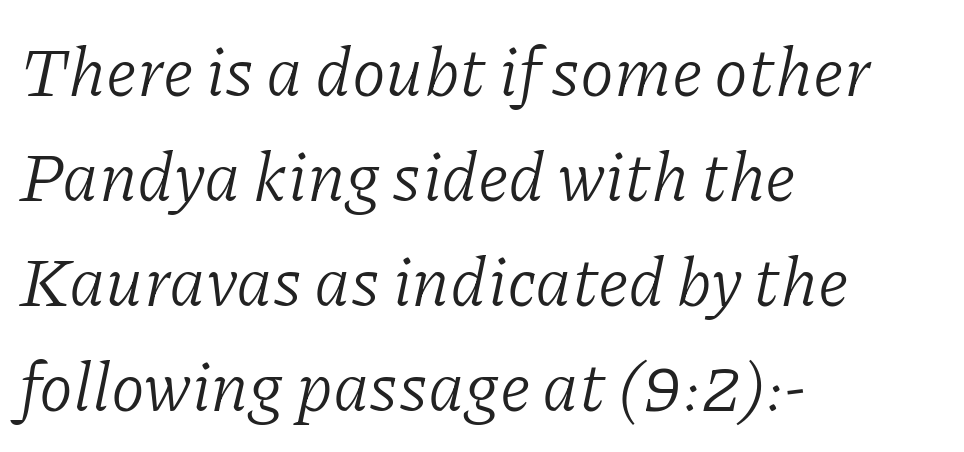
Q: Is the text bold? A: No.
Q: Is the text italic (slanted)? A: Yes, it leans right by about 11 degrees.
Q: Is the typeface a serif or a sans-serif typeface? A: Serif.
Q: Is the text underlined? A: No.
Q: How is the paragraph aligned? A: Left-aligned.
Q: Is the spacing between letters normal or unusually wide? A: Normal.
Q: Is the spacing between lines tight, normal or loose? A: Normal.
Q: Width (condensed, normal, or wide)? A: Normal.
Q: Stroke contrast? A: Low.
Q: x-height? A: Medium.
Q: Monospaced? A: No.
